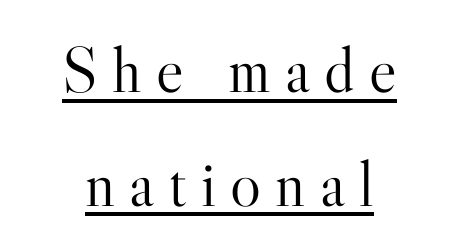
The face used here is seriffed, in the tradition of book romans. The strokes carry an ordinary text weight at most. Underlined type. Nope, not italic — everything's standing straight. This sample uses expanded letter spacing, leaving extra air between glyphs.
